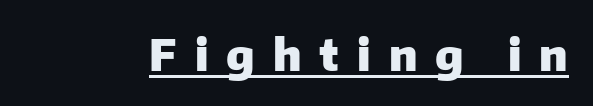
{"serif": "no", "italic": "no", "bold": "yes", "weight": "heavy", "width": "normal", "stroke_contrast": "low", "x_height": "medium", "monospaced": "no", "underline": "yes", "letter_spacing": "wide", "letter_spacing_em": 0.41, "glyph_px": 44}
